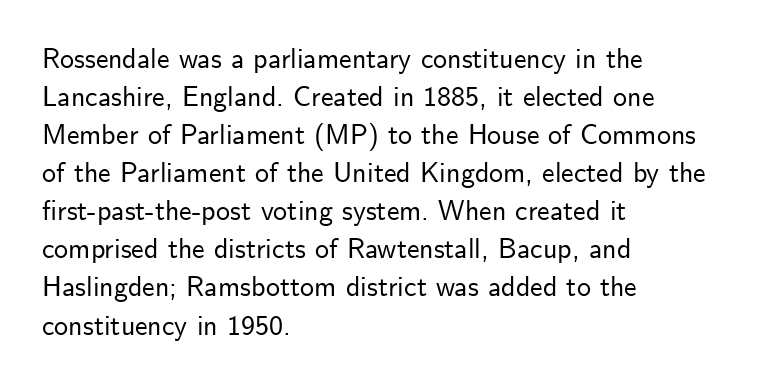
{"serif": "no", "italic": "no", "width": "normal", "stroke_contrast": "low", "x_height": "small", "monospaced": "no", "underline": "no", "align": "left", "line_spacing": "normal", "line_spacing_ratio": 1.36, "letter_spacing": "normal", "letter_spacing_em": 0.0, "glyph_px": 28}
